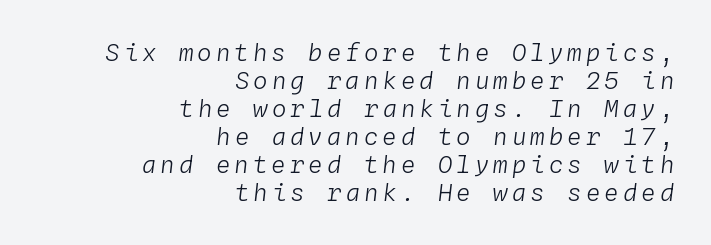
The image shows 24 px text type, italic (leaning right); set right-aligned, line spacing 1.17x, not underlined.
